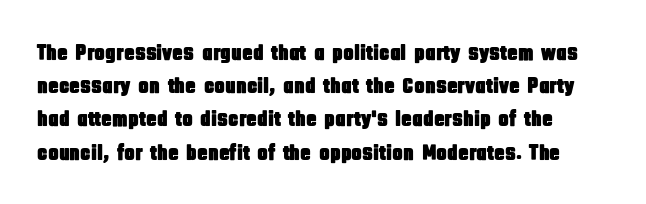
Posture: upright roman. Normally led — the rows are evenly, conventionally spaced. Default kerning and tracking; the words read as compact shapes. Descender tails drop into unmarked territory.
